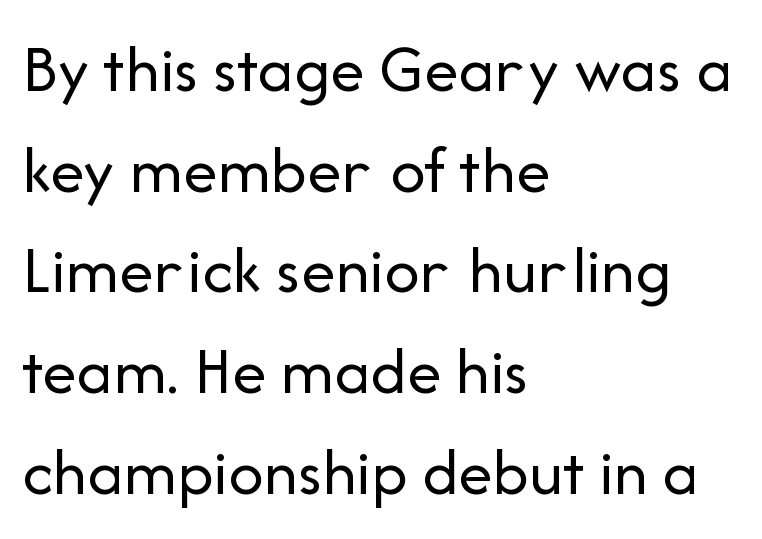
{"serif": "no", "italic": "no", "bold": "no", "weight": "regular", "width": "normal", "stroke_contrast": "low", "x_height": "medium", "monospaced": "no", "underline": "no", "align": "left", "line_spacing": "normal", "line_spacing_ratio": 1.46, "letter_spacing": "normal", "letter_spacing_em": 0.0, "glyph_px": 69}
